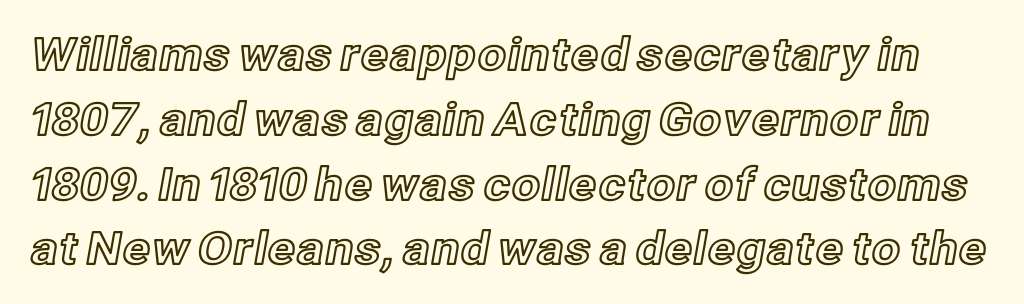
This block has exactly the height ordinary leading produces. How are the letters spaced? Ordinarily, with no added tracking. Think of a printed novel: that variable character pitch is what you see here.
